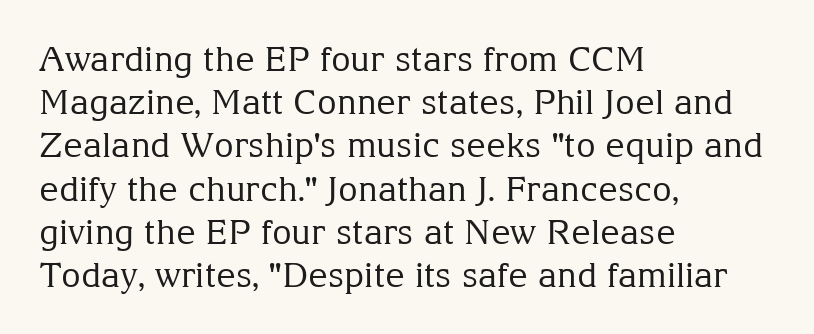
{"serif": "yes", "italic": "no", "bold": "no", "weight": "regular", "width": "normal", "stroke_contrast": "medium", "x_height": "medium", "monospaced": "no", "underline": "no", "align": "left", "line_spacing": "normal", "line_spacing_ratio": 1.27, "letter_spacing": "normal", "letter_spacing_em": 0.0, "glyph_px": 34}
